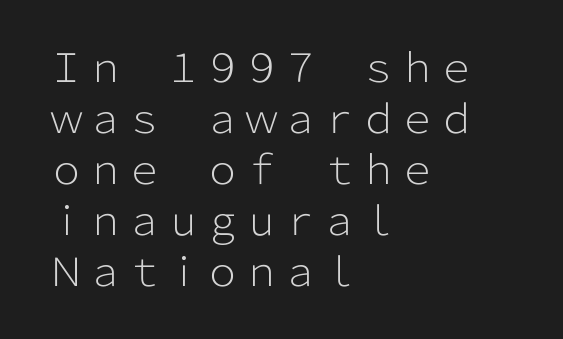
The image shows 39 px light sans-serif type, upright; set left-aligned, normal line spacing (1.31x), normal letter spacing, not underlined; low stroke contrast and a medium x-height.
